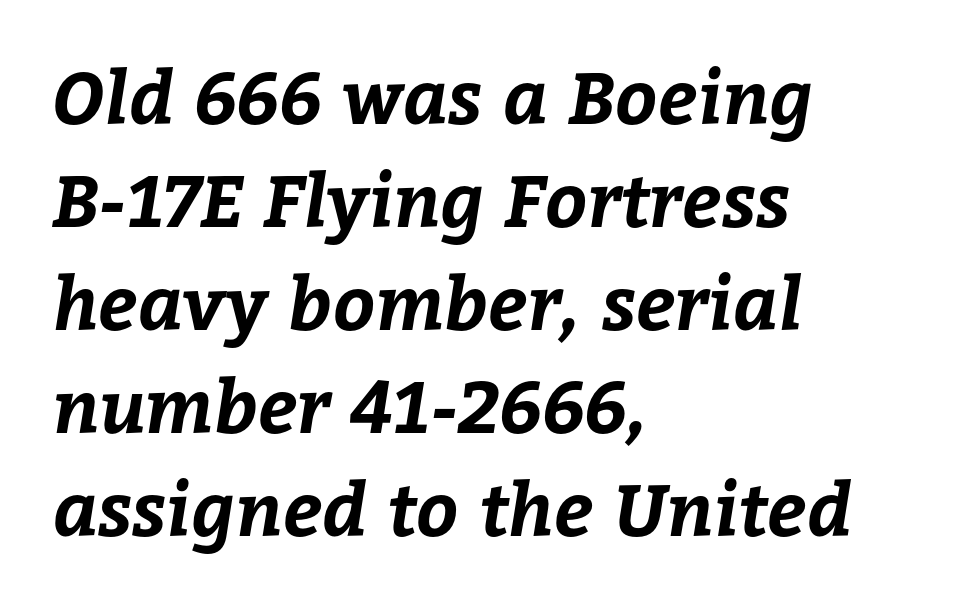
The image shows 73 px bold type; set left-aligned, normal line spacing (1.41x), normal letter spacing, not underlined; low stroke contrast and a medium x-height.
